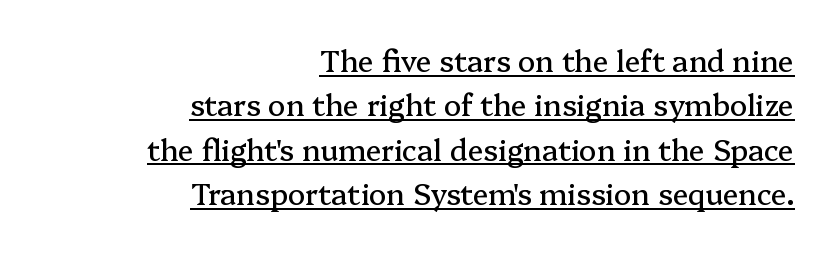
Q: Is the text italic (slanted)? A: No, it is upright.
Q: Is the typeface a serif or a sans-serif typeface? A: Serif.
Q: Is the text underlined? A: Yes.
Q: How is the paragraph aligned? A: Right-aligned.
Q: Is the spacing between letters normal or unusually wide? A: Normal.
Q: Is the spacing between lines tight, normal or loose? A: Normal.
Q: Width (condensed, normal, or wide)? A: Normal.
Q: Stroke contrast? A: Medium.
Q: x-height? A: Medium.
Q: Monospaced? A: No.
